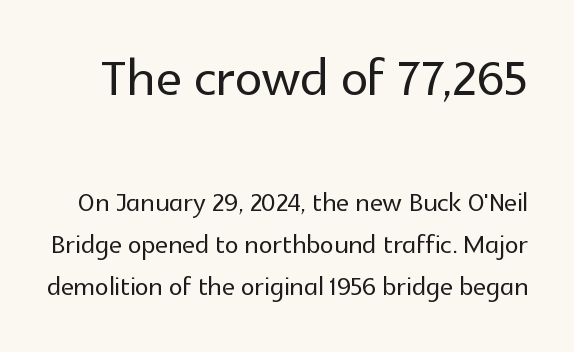
Does the lettering tilt? It doesn't — this is upright. The typeface chosen for these lines omits serifs. Do the characters align in a grid? No, the font is proportional. A student would notice the top passage is typeset larger than what follows. Each row of text sits above clean, open space.
